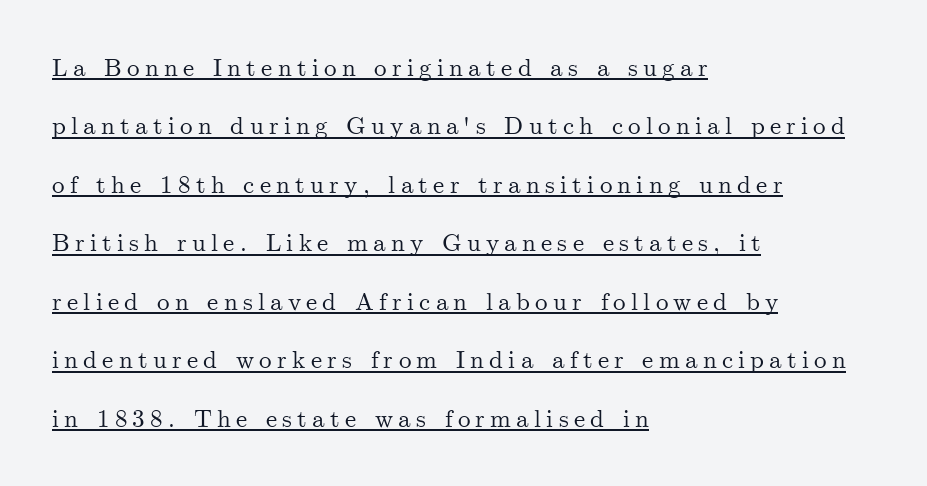
In terms of letterspacing, this is a distinctly airy, spread setting. Honestly, the underline is the first thing you notice here. This sample uses an upright cut, with every glyph sitting square on the baseline. Rows of type keep a wide berth in the vertical direction. Typeset ragged right — the left edge is the straight one.
